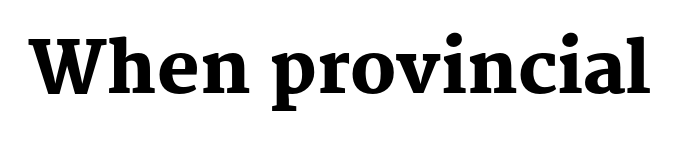
Italic? Not at all — the glyphs are vertical. Does the weight exceed regular? Yes, all the way to bold. No word sits above an underline. This sample has the flowing, uneven cadence of proportional lettering. Spacing between characters is what you'd get straight out of the box.
